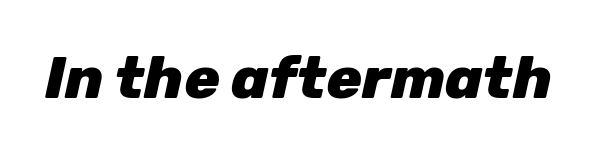
{"italic": "yes", "lean": "right", "slant_degrees": 12, "bold": "yes", "weight": "heavy", "width": "normal", "stroke_contrast": "low", "x_height": "medium", "monospaced": "no", "underline": "no", "letter_spacing": "normal", "letter_spacing_em": 0.0, "glyph_px": 59}
